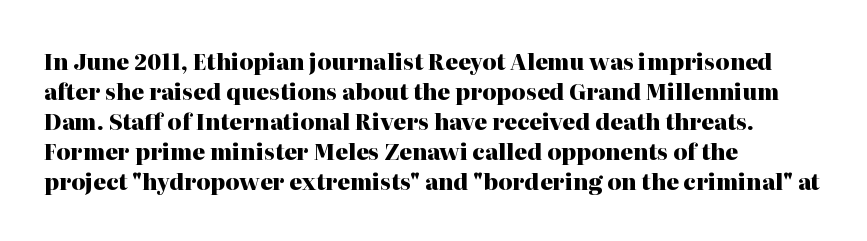
The image shows 22 px bold type, upright; set left-aligned, normal line spacing (1.36x), normal letter spacing, not underlined.
